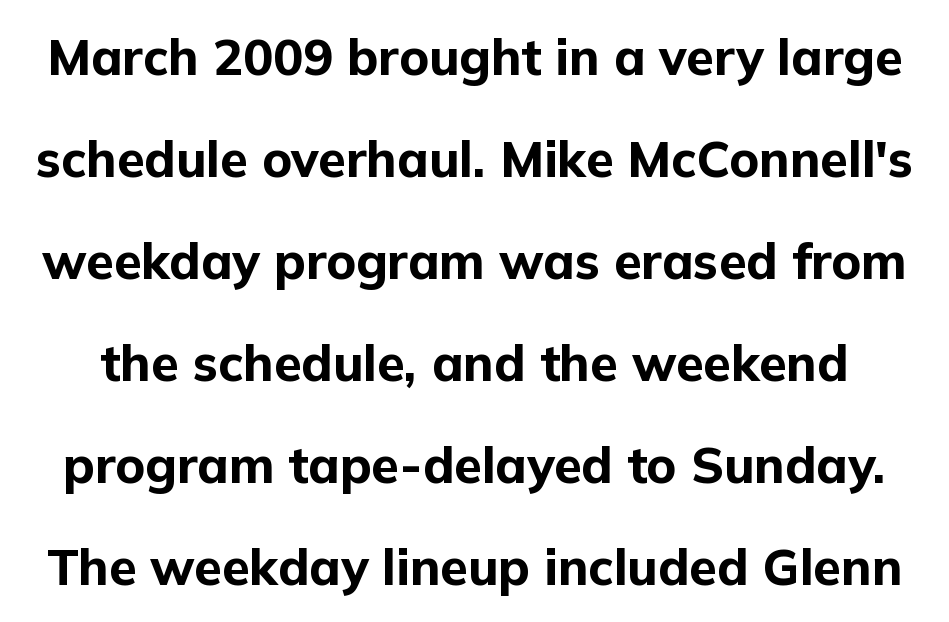
{"serif": "no", "italic": "no", "bold": "yes", "weight": "bold", "width": "normal", "stroke_contrast": "low", "x_height": "medium", "monospaced": "no", "underline": "no", "line_spacing": "loose", "line_spacing_ratio": 2.04, "letter_spacing": "normal", "letter_spacing_em": 0.0, "glyph_px": 50}
